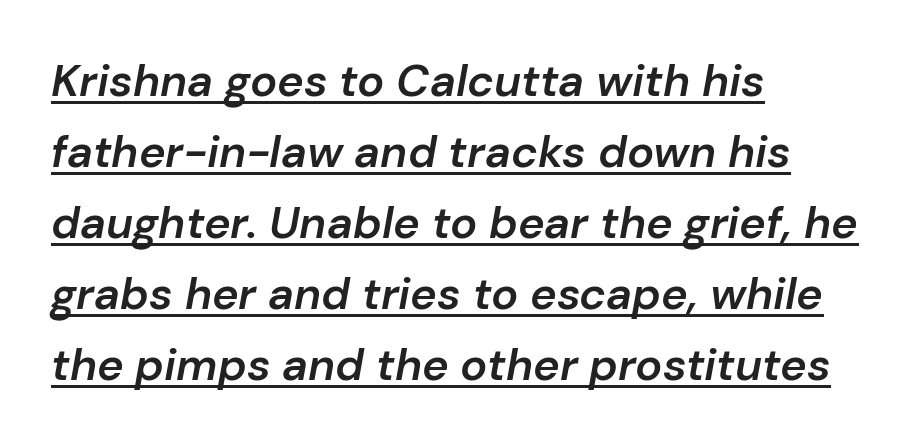
{"italic": "yes", "lean": "right", "slant_degrees": 10, "bold": "semi", "weight": "semibold", "width": "normal", "stroke_contrast": "low", "x_height": "medium", "monospaced": "no", "underline": "yes", "align": "left", "line_spacing": "normal", "line_spacing_ratio": 1.58, "letter_spacing": "normal", "letter_spacing_em": 0.0, "glyph_px": 45}
